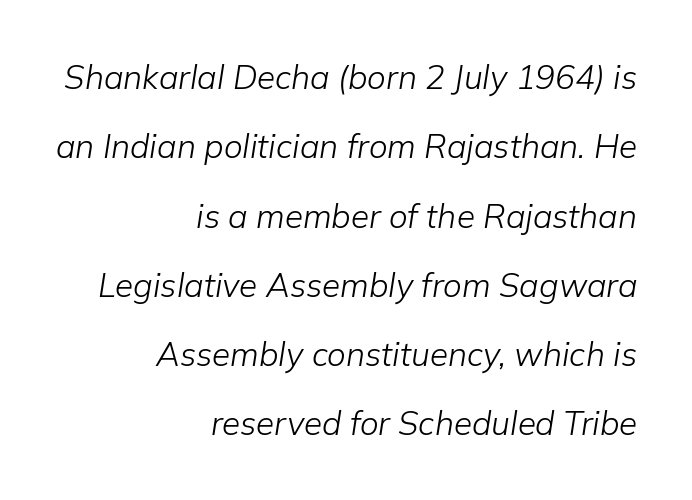
The image shows 33 px light type, italic (leaning right); set right-aligned, loose line spacing (2.1x), normal letter spacing, not underlined; low stroke contrast and a medium x-height.
